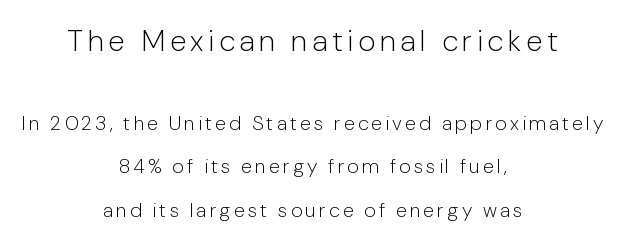
The image shows 30 px light sans-serif type, upright; set centered, loose line spacing (2.17x), not underlined; the first (top) block is 1.5x larger; low stroke contrast and a medium x-height.
